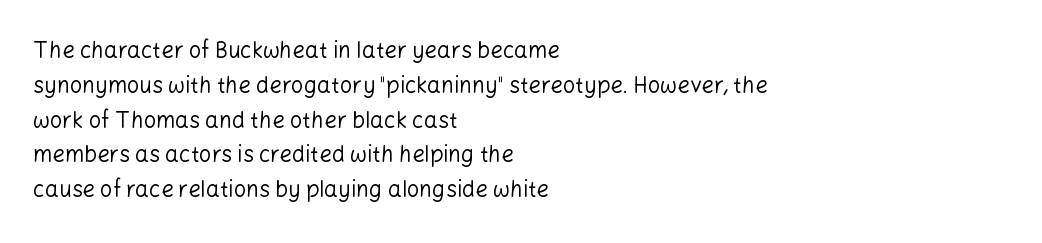
{"italic": "no", "bold": "no", "underline": "no", "align": "left", "line_spacing": "normal", "line_spacing_ratio": 1.58, "letter_spacing": "normal", "letter_spacing_em": 0.0, "glyph_px": 22}
